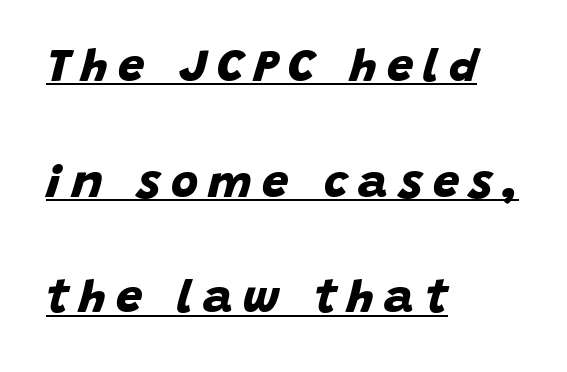
{"serif": "no", "bold": "yes", "weight": "bold", "width": "normal", "stroke_contrast": "low", "x_height": "large", "monospaced": "no", "underline": "yes", "align": "left", "line_spacing": "loose", "line_spacing_ratio": 2.46, "letter_spacing": "wide", "letter_spacing_em": 0.22, "glyph_px": 47}
